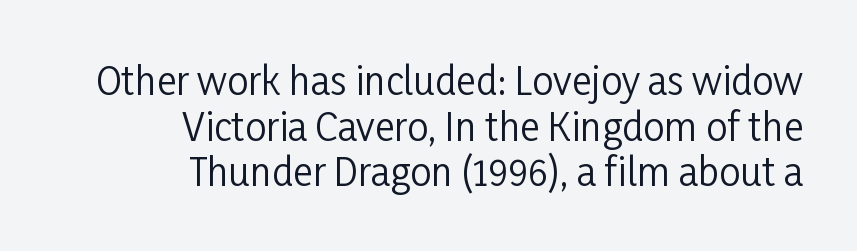
{"serif": "no", "italic": "no", "bold": "no", "weight": "regular", "width": "condensed", "stroke_contrast": "low", "x_height": "medium", "monospaced": "no", "underline": "no", "align": "right", "line_spacing_ratio": 1.2, "letter_spacing": "normal", "letter_spacing_em": 0.0, "glyph_px": 38}
